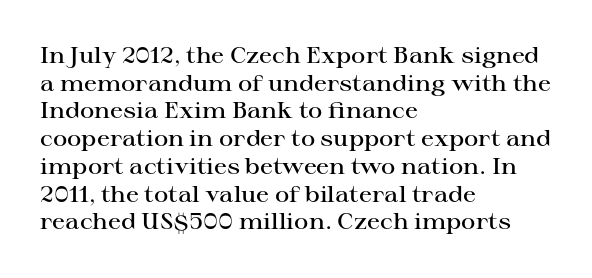
{"italic": "no", "bold": "semi", "underline": "no", "align": "left", "line_spacing": "normal", "line_spacing_ratio": 1.26, "letter_spacing": "normal", "letter_spacing_em": 0.0, "glyph_px": 22}
